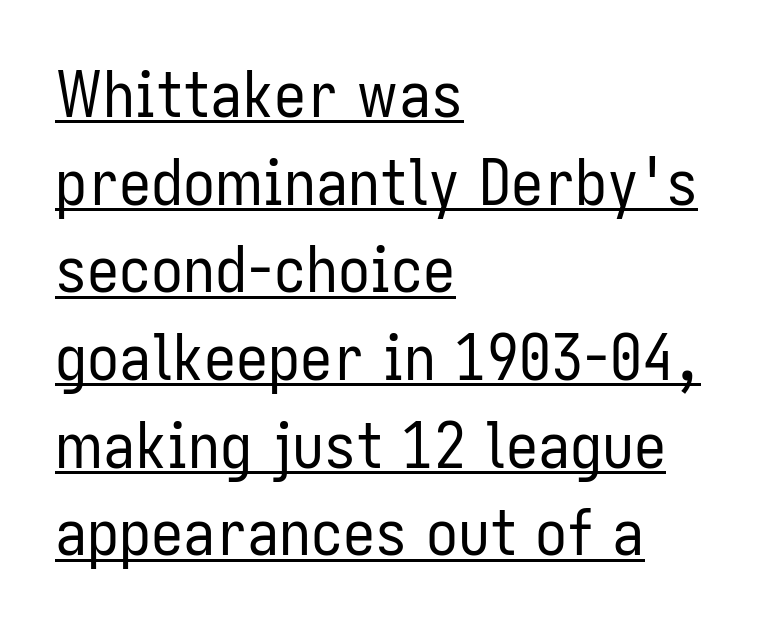
The image shows 64 px regular-weight, condensed sans-serif type, upright; set left-aligned, normal line spacing (1.37x), normal letter spacing, underlined; low stroke contrast and a medium x-height.
